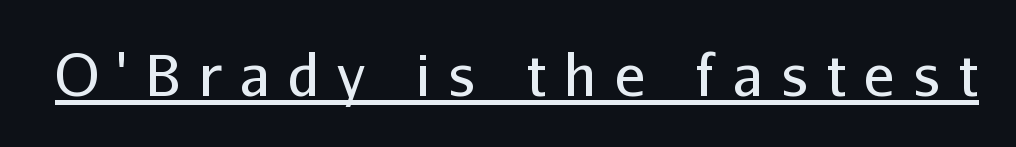
Q: Is the text bold? A: No.
Q: Is the text italic (slanted)? A: No, it is upright.
Q: Is the typeface a serif or a sans-serif typeface? A: Sans-serif.
Q: Is the text underlined? A: Yes.
Q: Is the spacing between letters normal or unusually wide? A: Unusually wide.
Q: Width (condensed, normal, or wide)? A: Normal.
Q: Stroke contrast? A: Low.
Q: x-height? A: Medium.
Q: Monospaced? A: No.
